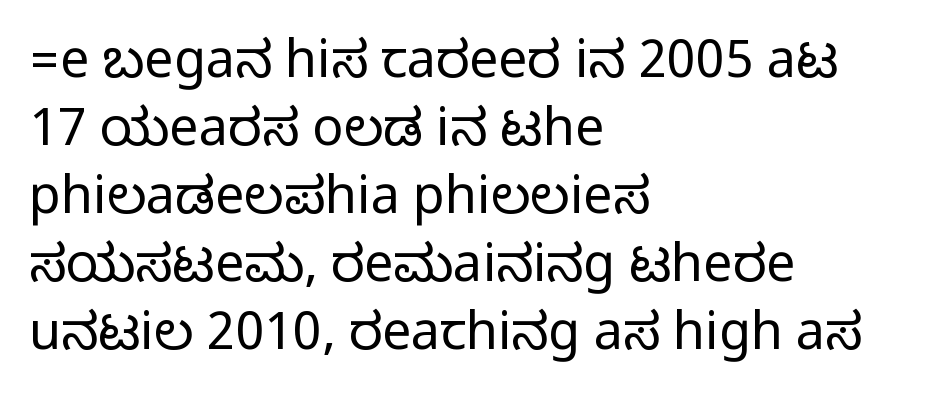
Q: Is the text italic (slanted)? A: No, it is upright.
Q: Is the typeface a serif or a sans-serif typeface? A: Sans-serif.
Q: Is the text underlined? A: No.
Q: How is the paragraph aligned? A: Left-aligned.
Q: Is the spacing between letters normal or unusually wide? A: Normal.
Q: Is the spacing between lines tight, normal or loose? A: Normal.
Q: Width (condensed, normal, or wide)? A: Condensed.
Q: Stroke contrast? A: Medium.
Q: Monospaced? A: No.
